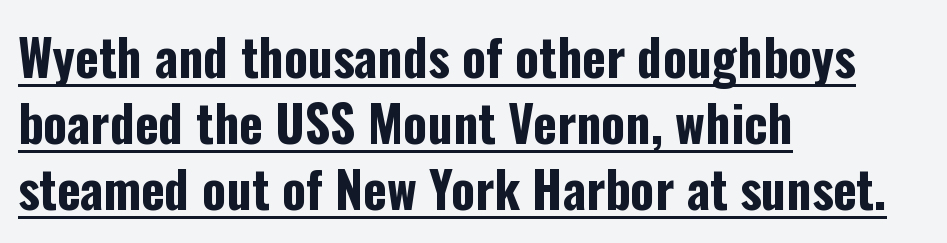
How would I describe the line gaps? Plain and ordinary. Does the lettering tilt? It doesn't — this is upright. The typesetter chose a ragged-right arrangement here. Spacing between characters is what you'd get straight out of the box. The face used here is proportionally spaced, like ordinary book or web type.
